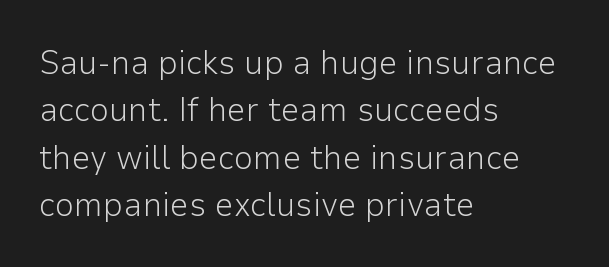
Q: Is the text bold? A: No.
Q: Is the text italic (slanted)? A: No, it is upright.
Q: Is the typeface a serif or a sans-serif typeface? A: Sans-serif.
Q: Is the text underlined? A: No.
Q: How is the paragraph aligned? A: Left-aligned.
Q: Is the spacing between letters normal or unusually wide? A: Normal.
Q: Is the spacing between lines tight, normal or loose? A: Normal.
Q: Width (condensed, normal, or wide)? A: Normal.
Q: Stroke contrast? A: Low.
Q: x-height? A: Medium.
Q: Monospaced? A: No.
